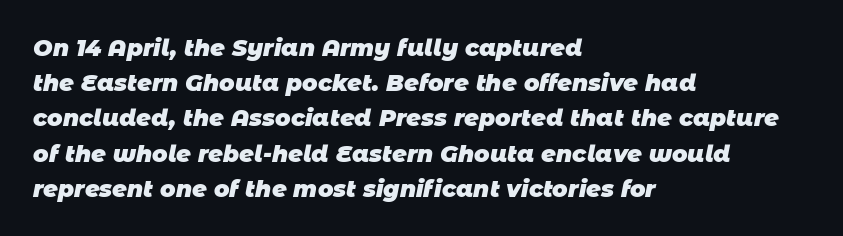
The image shows 23 px bold type; set left-aligned, normal line spacing (1.53x), normal letter spacing, not underlined.
